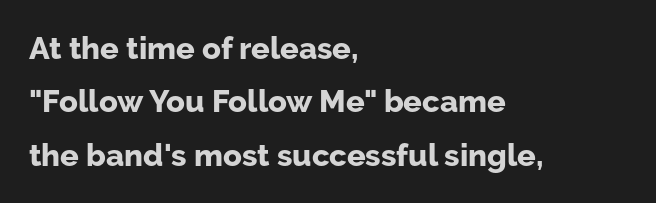
This sample uses plain, unmodified letter spacing. The rendering uses natural spacing where letterforms have individual widths. The baseline area is clear. The font family rendered here belongs to the sans-serif group. Nope, not italic — everything's standing straight.
